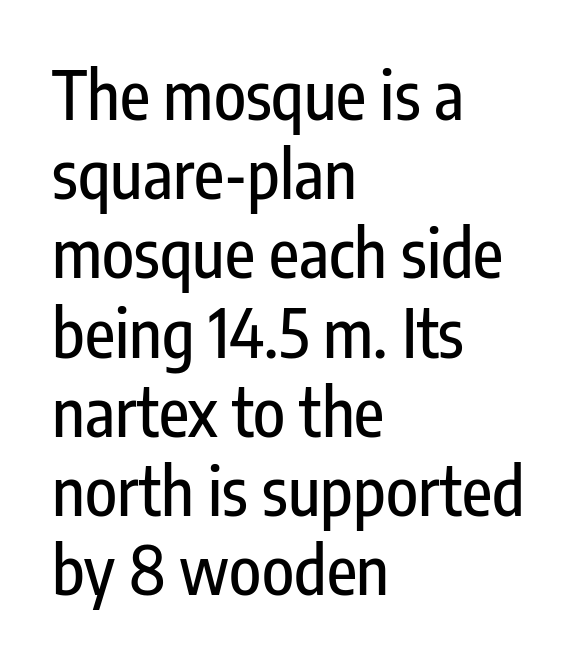
The image shows 66 px condensed sans-serif type, upright; set left-aligned, line spacing 1.2x, normal letter spacing, not underlined; low stroke contrast and a medium x-height.
